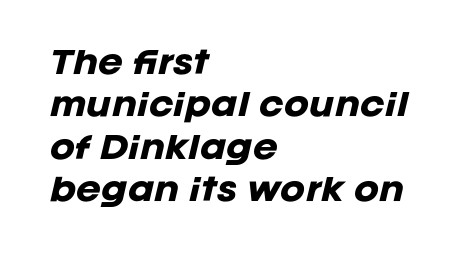
{"italic": "yes", "lean": "right", "slant_degrees": 12, "bold": "yes", "weight": "heavy", "width": "normal", "stroke_contrast": "low", "x_height": "large", "monospaced": "no", "underline": "no", "align": "left", "line_spacing": "normal", "line_spacing_ratio": 1.41, "letter_spacing": "normal", "letter_spacing_em": 0.0, "glyph_px": 30}
